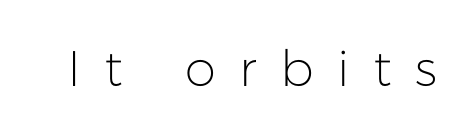
Q: Is the text bold? A: No.
Q: Is the text italic (slanted)? A: No, it is upright.
Q: Is the typeface a serif or a sans-serif typeface? A: Sans-serif.
Q: Is the text underlined? A: No.
Q: Is the spacing between letters normal or unusually wide? A: Unusually wide.
Q: Width (condensed, normal, or wide)? A: Normal.
Q: Stroke contrast? A: Low.
Q: x-height? A: Medium.
Q: Monospaced? A: No.
